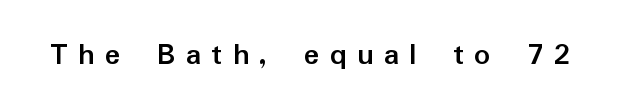
What kind of face is this? One without serifs — a sans. Check the space under the baseline: it is left empty. A typesetter would mark this as roman, not italic. Notice how thick the strokes are: this is what a full bold looks like. Here the designer chose a conventional face with non-uniform glyph widths. Honestly, the letter spacing is so wide it's the main thing you notice.
